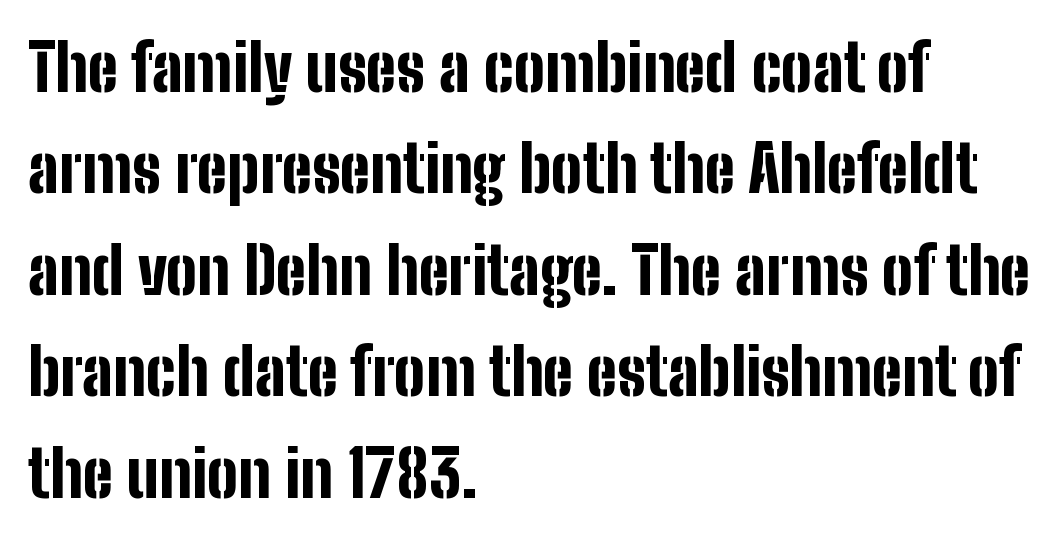
The image shows 65 px bold, condensed sans-serif type, upright; set left-aligned, normal line spacing (1.56x), normal letter spacing, not underlined; low stroke contrast and a medium x-height.
